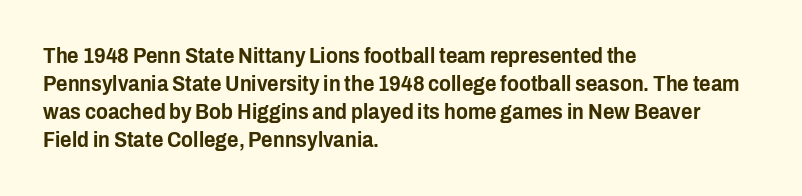
{"italic": "no", "underline": "no", "align": "left", "line_spacing": "normal", "line_spacing_ratio": 1.28, "letter_spacing": "normal", "letter_spacing_em": 0.0, "glyph_px": 22}
